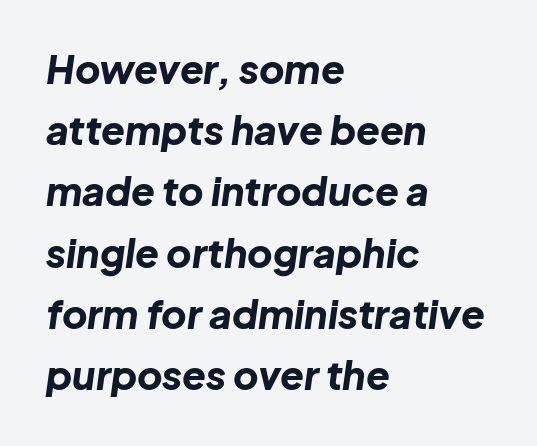
Q: Is the text bold? A: Yes.
Q: Is the text italic (slanted)? A: Yes, it leans right by about 8 degrees.
Q: Is the text underlined? A: No.
Q: How is the paragraph aligned? A: Left-aligned.
Q: Is the spacing between letters normal or unusually wide? A: Normal.
Q: Is the spacing between lines tight, normal or loose? A: Normal.
Q: Width (condensed, normal, or wide)? A: Normal.
Q: Stroke contrast? A: Low.
Q: x-height? A: Medium.
Q: Monospaced? A: No.
